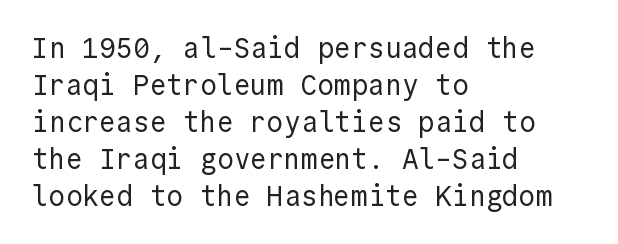
{"serif": "no", "italic": "no", "bold": "no", "weight": "regular", "width": "normal", "x_height": "medium", "monospaced": "yes", "underline": "no", "align": "left", "line_spacing": "normal", "line_spacing_ratio": 1.32, "letter_spacing": "normal", "letter_spacing_em": 0.0, "glyph_px": 28}
